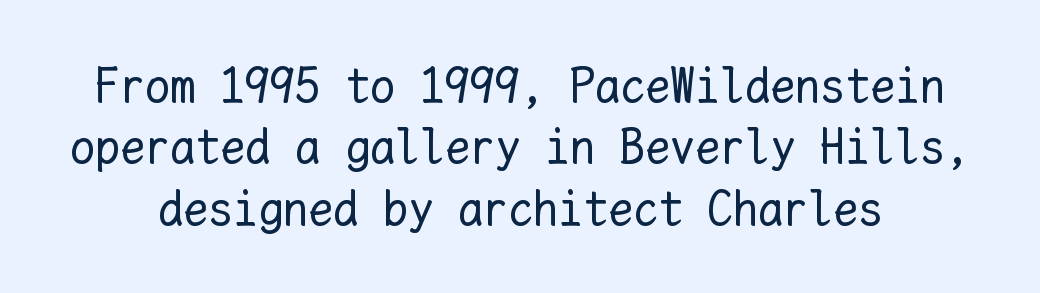
{"italic": "no", "bold": "no", "weight": "regular", "width": "normal", "stroke_contrast": "low", "x_height": "medium", "monospaced": "yes", "underline": "no", "line_spacing_ratio": 1.23, "letter_spacing": "normal", "letter_spacing_em": 0.0, "glyph_px": 50}
